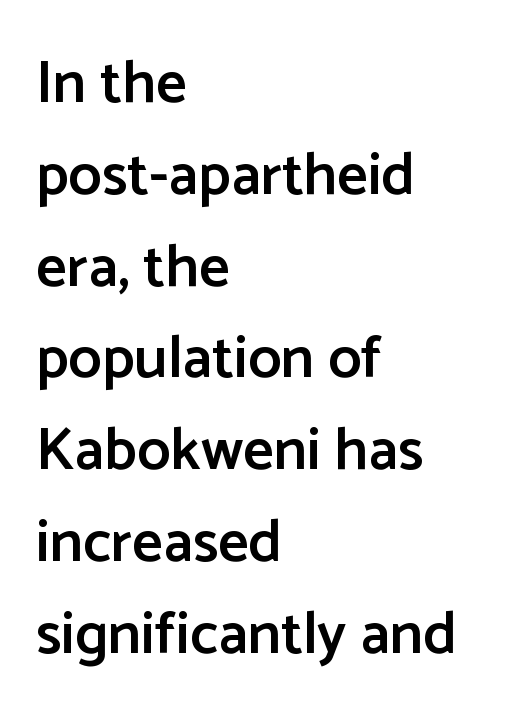
{"serif": "no", "italic": "no", "bold": "semi", "weight": "semibold", "width": "normal", "stroke_contrast": "low", "x_height": "medium", "monospaced": "no", "underline": "no", "align": "left", "line_spacing": "normal", "line_spacing_ratio": 1.53, "letter_spacing": "normal", "letter_spacing_em": 0.0, "glyph_px": 60}
